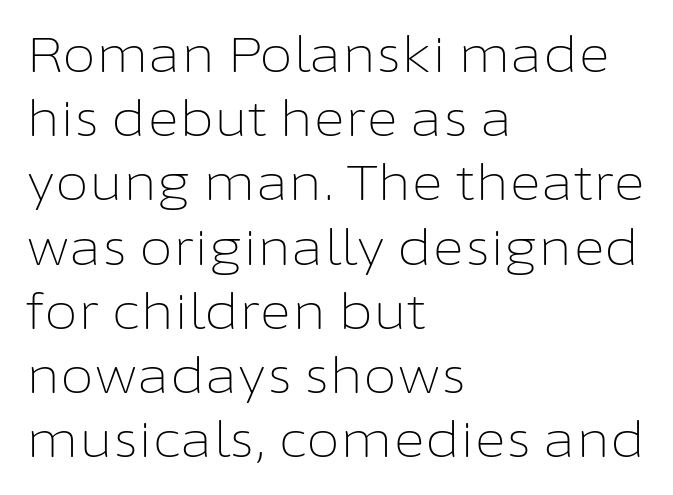
The image shows 49 px light sans-serif type, upright; set left-aligned, normal line spacing (1.31x), normal letter spacing, not underlined; low stroke contrast and a medium x-height.
